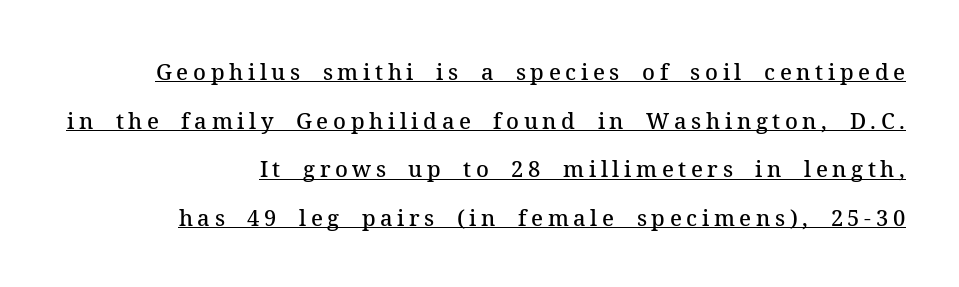
The passage shown stacks its lines with a broad gap. Is the letter spacing exaggerated? Yes — the characters are pushed far apart. Firm but not heavy-handed strokes: this text is semibold. Descenders here cross a horizontal rule under the line. Horizontal alignment here is rightward, an uncommon choice for prose.
